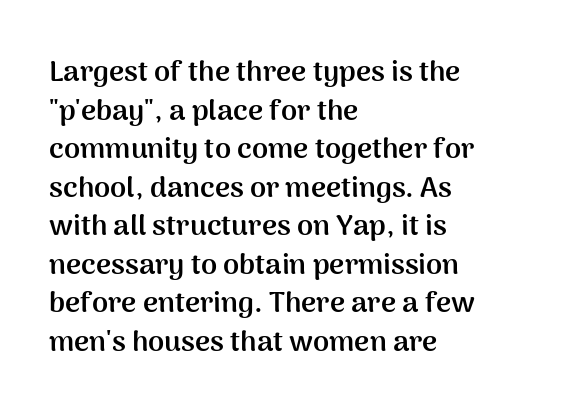
The image shows 29 px semibold sans-serif type, upright; set left-aligned, normal line spacing (1.33x), normal letter spacing, not underlined; medium stroke contrast and a medium x-height.
